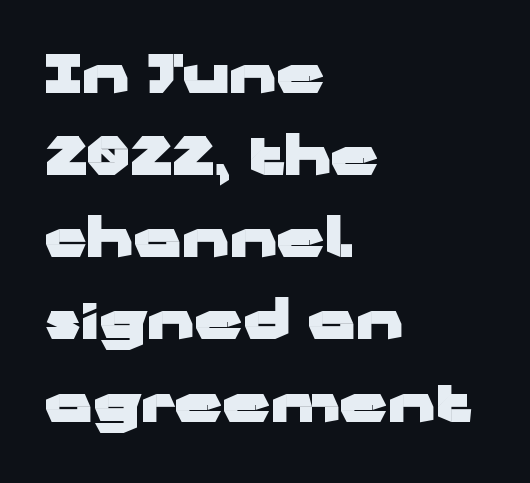
{"serif": "no", "italic": "no", "bold": "yes", "weight": "heavy", "width": "wide", "stroke_contrast": "low", "x_height": "medium", "monospaced": "no", "underline": "no", "align": "left", "line_spacing": "normal", "line_spacing_ratio": 1.55, "letter_spacing": "normal", "letter_spacing_em": 0.0, "glyph_px": 53}
